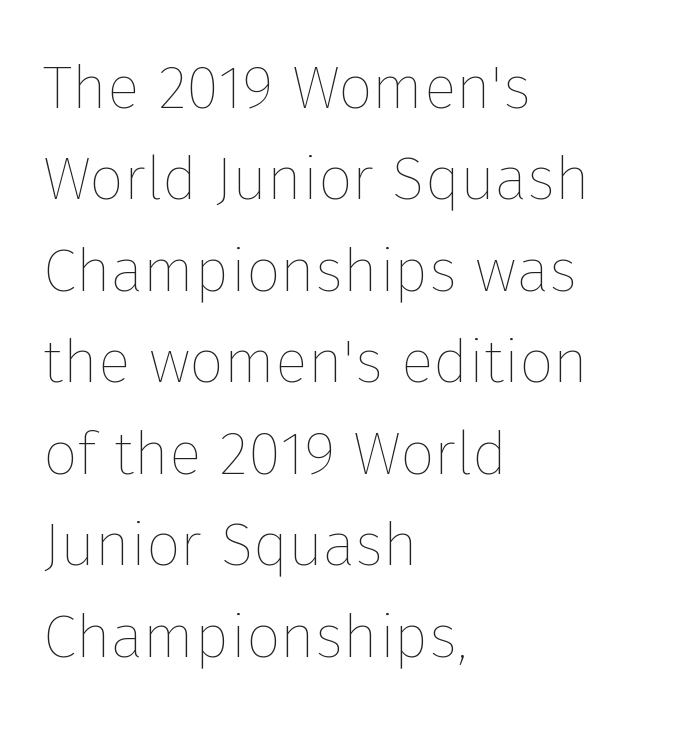
The image shows 61 px thin type, upright; set left-aligned, normal line spacing (1.5x), normal letter spacing, not underlined; low stroke contrast and a medium x-height.
